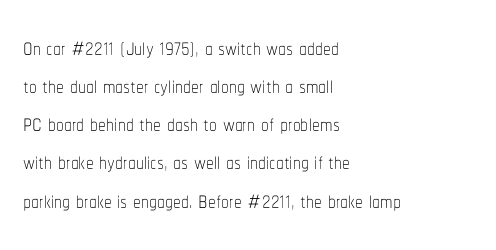
All the whitespace from short lines collects on the right. Proportional: the letters do not fall into vertical columns. Compared with a typical body face, this is equally light or lighter still. The passage shown has conventional tracking throughout.
